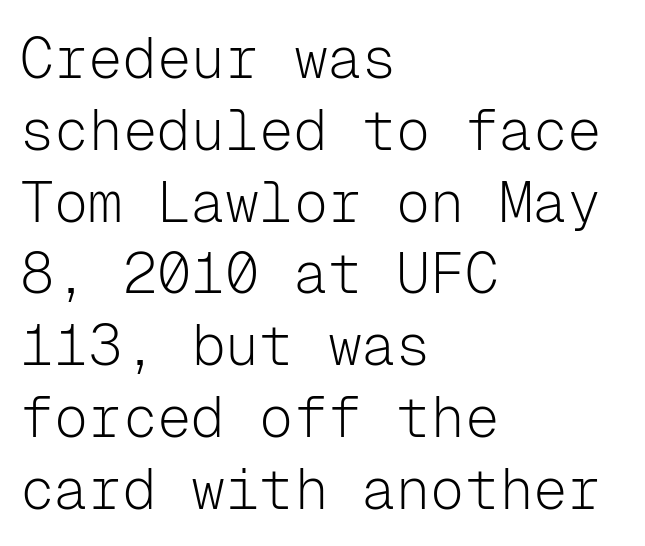
Q: Is the text bold? A: No.
Q: Is the text italic (slanted)? A: No, it is upright.
Q: Is the typeface a serif or a sans-serif typeface? A: Sans-serif.
Q: Is the text underlined? A: No.
Q: How is the paragraph aligned? A: Left-aligned.
Q: Is the spacing between letters normal or unusually wide? A: Normal.
Q: Is the spacing between lines tight, normal or loose? A: Normal.
Q: Width (condensed, normal, or wide)? A: Normal.
Q: Stroke contrast? A: Low.
Q: x-height? A: Medium.
Q: Monospaced? A: Yes.
